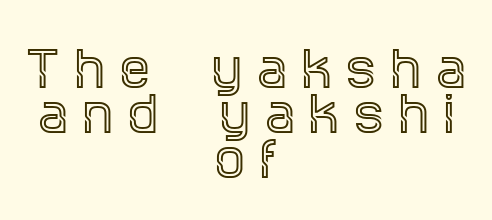
The image shows 47 px condensed serif type, upright; set centered, tight line spacing (0.96x), unusually wide letter spacing (+0.33 em), not underlined; a large x-height.
